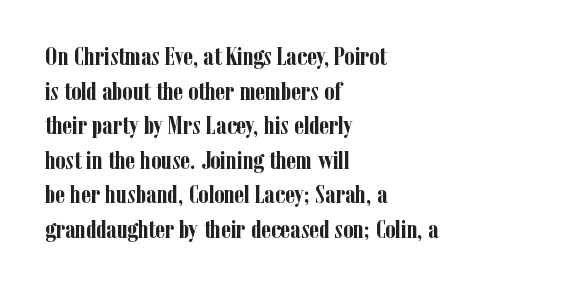
Do the letters lean? They stand straight. Standard letterfit; no display-style spreading of the glyphs. The strip under each line holds only bare page. The rendering anchors every line to the left-hand side. The glyphs have the mass of a bold cut. Quick note: interline space is typical.
